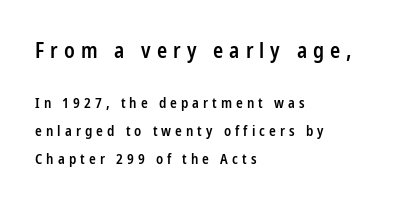
Q: Is the text bold? A: Semi-bold.
Q: Is the text italic (slanted)? A: No, it is upright.
Q: Is the text underlined? A: No.
Q: How is the paragraph aligned? A: Left-aligned.
Q: Is the spacing between letters normal or unusually wide? A: Unusually wide.
Q: Is the spacing between lines tight, normal or loose? A: Loose.
Q: Which block of text is set in a larger size, the first (top) or the second (bottom)? A: The first (top) one.
